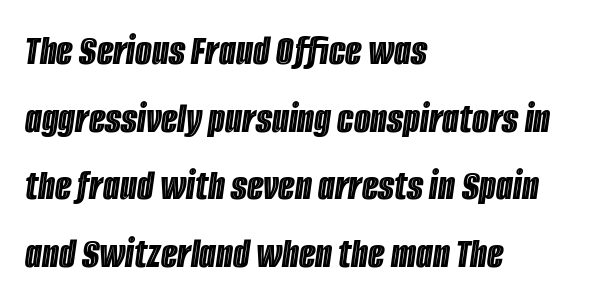
Q: Is the text italic (slanted)? A: Yes, it leans right by about 8 degrees.
Q: Is the text underlined? A: No.
Q: How is the paragraph aligned? A: Left-aligned.
Q: Is the spacing between letters normal or unusually wide? A: Normal.
Q: Is the spacing between lines tight, normal or loose? A: Normal.
Q: Width (condensed, normal, or wide)? A: Condensed.
Q: x-height? A: Large.
Q: Monospaced? A: No.
